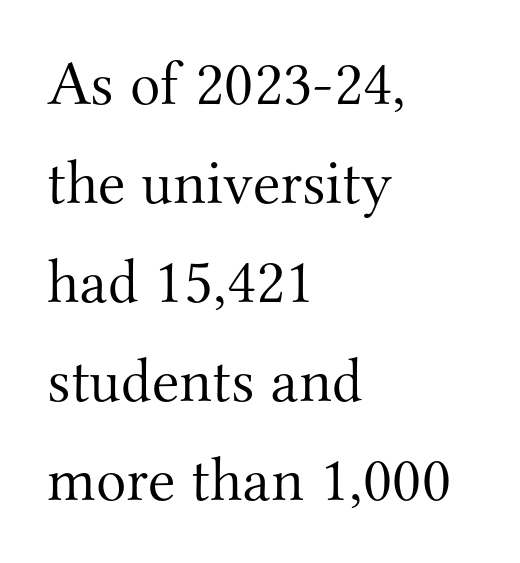
Q: Is the text bold? A: No.
Q: Is the text italic (slanted)? A: No, it is upright.
Q: Is the typeface a serif or a sans-serif typeface? A: Serif.
Q: Is the text underlined? A: No.
Q: How is the paragraph aligned? A: Left-aligned.
Q: Is the spacing between letters normal or unusually wide? A: Normal.
Q: Is the spacing between lines tight, normal or loose? A: Normal.
Q: Width (condensed, normal, or wide)? A: Normal.
Q: Stroke contrast? A: Medium.
Q: x-height? A: Small.
Q: Monospaced? A: No.
